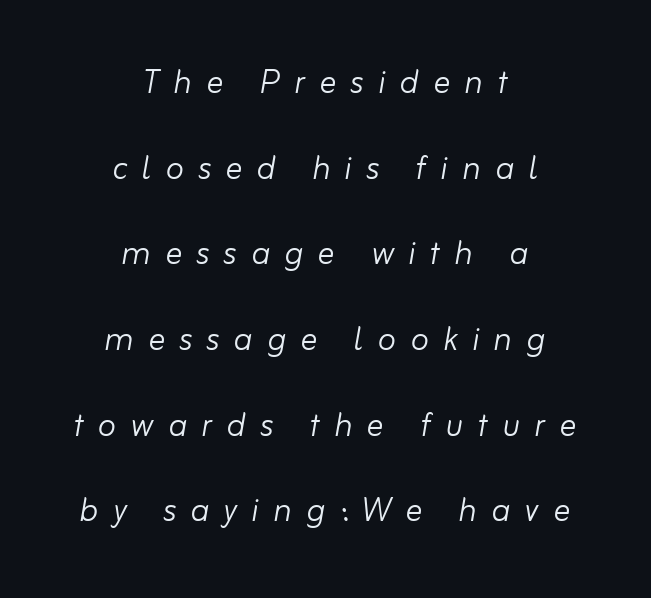
The image shows 42 px light type, italic (leaning right); set centered, loose line spacing (2.04x), unusually wide letter spacing (+0.34 em), not underlined; low stroke contrast and a small x-height.
